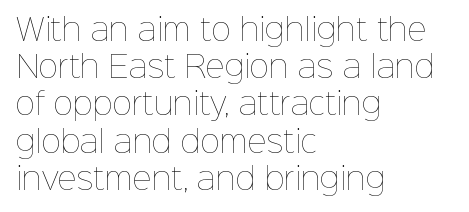
Character widths vary here, with narrow letters taking less room than wide ones. Underline: absent. Each stroke keeps to a modest, everyday thickness or less. Inter-character spacing is left at the font's built-in metrics. Posture: straight, roman, zero tilt.
